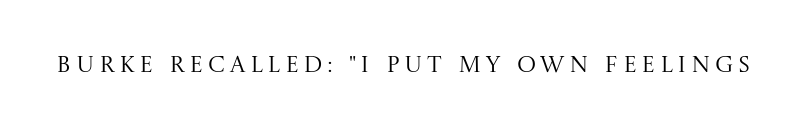
Does extra space separate the letters? Yes, quite a lot of it. This is not heavy type; no bold has been used. Upright lettering throughout. Glance below the letters and you will spot only blank space.
